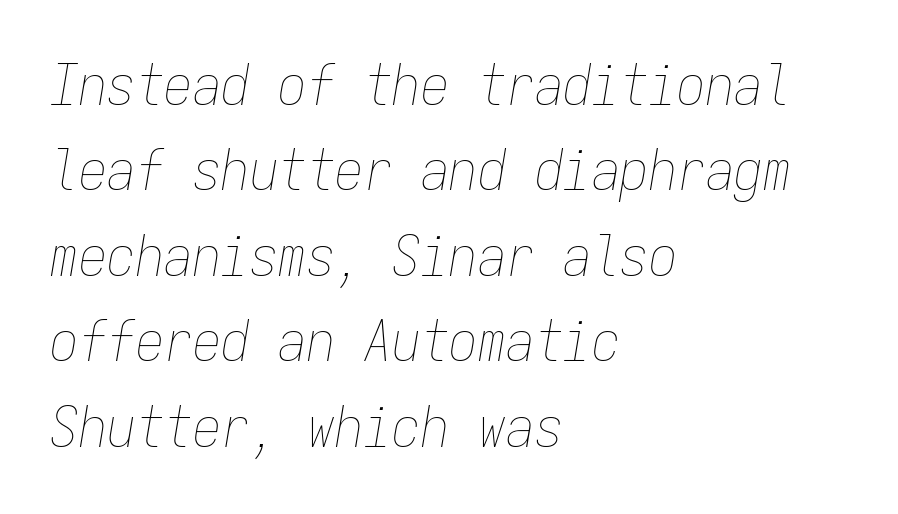
{"italic": "yes", "lean": "right", "slant_degrees": 9, "bold": "no", "weight": "thin", "width": "condensed", "stroke_contrast": "low", "x_height": "medium", "monospaced": "yes", "underline": "no", "align": "left", "line_spacing": "normal", "line_spacing_ratio": 1.5, "letter_spacing": "normal", "letter_spacing_em": 0.0, "glyph_px": 57}
